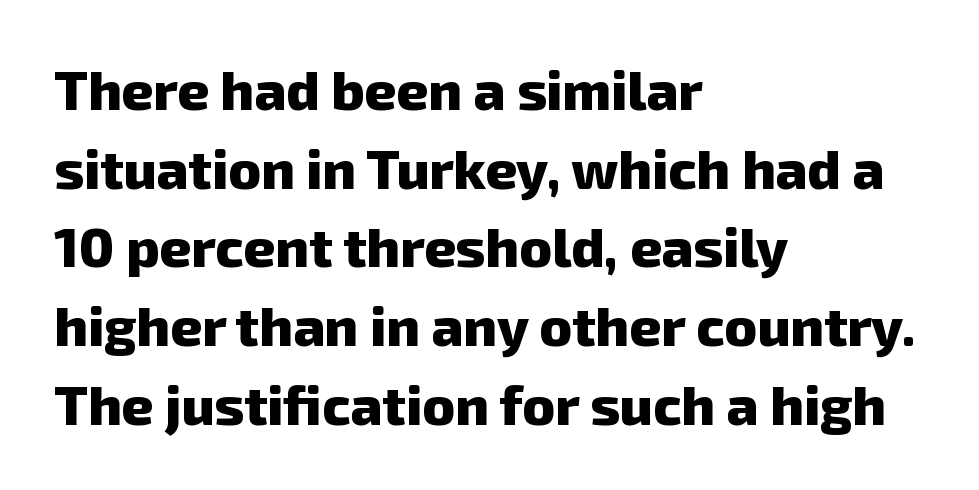
The image shows 55 px heavy sans-serif type; set left-aligned, normal line spacing (1.43x), normal letter spacing, not underlined; low stroke contrast and a medium x-height.
